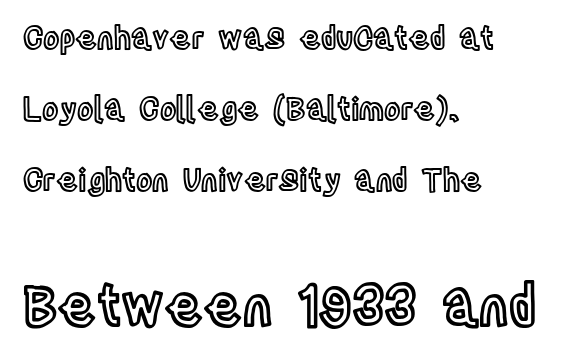
The paragraph shown leans on its left margin. Is this a fixed-width face? No — the glyphs have proportional, varying widths. Every character sits straight up, as roman type does. The string is rendered with underlining switched off. If you measured baseline to baseline, you'd find a long distance.
